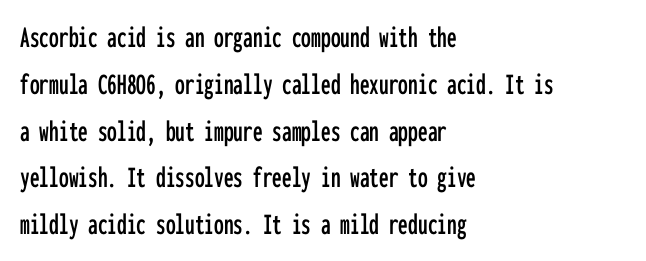
Each letter's strokes conclude bluntly, with no projecting serifs. The space beneath each line is pristine and unruled. Quick note: not italic, upright. Each letter, wide or thin by design, is forced into the same width here. All the whitespace from short lines collects on the right.
